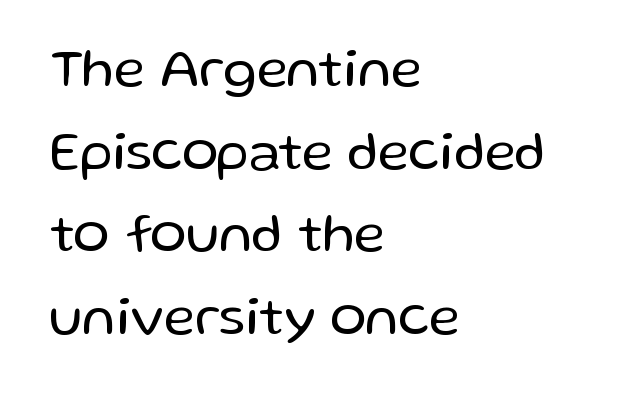
The image shows 54 px regular-weight sans-serif type, upright; set left-aligned, normal line spacing (1.53x), normal letter spacing, not underlined; low stroke contrast and a medium x-height.
